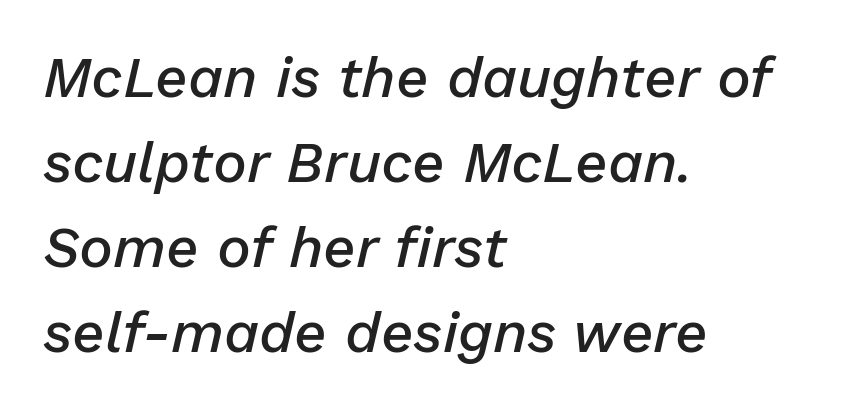
The axis of the letterforms is tilted away from vertical. A typesetter would call this proportional, since set widths differ per character. These words are printed semibold, heavier than regular yet not bold. Anything drawn beneath the words? Only blank space. Regular leading.
